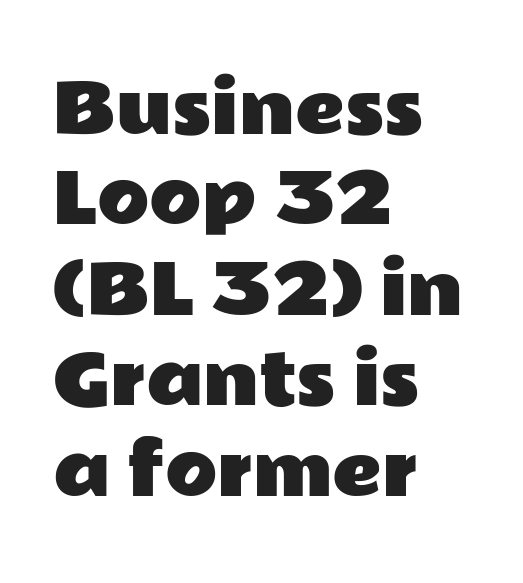
Q: Is the text italic (slanted)? A: No, it is upright.
Q: Is the typeface a serif or a sans-serif typeface? A: Sans-serif.
Q: Is the text underlined? A: No.
Q: How is the paragraph aligned? A: Left-aligned.
Q: Is the spacing between letters normal or unusually wide? A: Normal.
Q: Is the spacing between lines tight, normal or loose? A: Normal.
Q: Width (condensed, normal, or wide)? A: Wide.
Q: Stroke contrast? A: Low.
Q: x-height? A: Medium.
Q: Monospaced? A: No.
